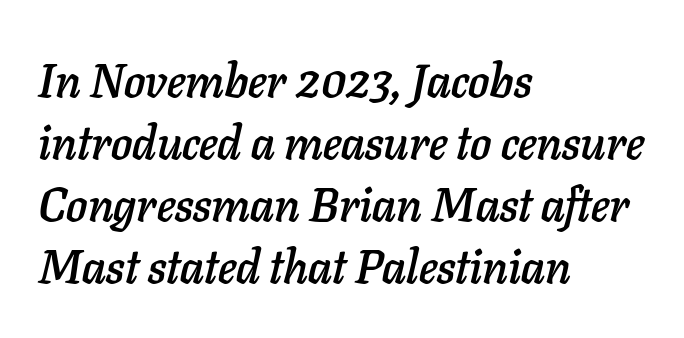
Q: Is the text italic (slanted)? A: Yes, it leans right by about 11 degrees.
Q: Is the text underlined? A: No.
Q: How is the paragraph aligned? A: Left-aligned.
Q: Is the spacing between letters normal or unusually wide? A: Normal.
Q: Is the spacing between lines tight, normal or loose? A: Normal.
Q: Width (condensed, normal, or wide)? A: Normal.
Q: Stroke contrast? A: Low.
Q: x-height? A: Medium.
Q: Monospaced? A: No.
